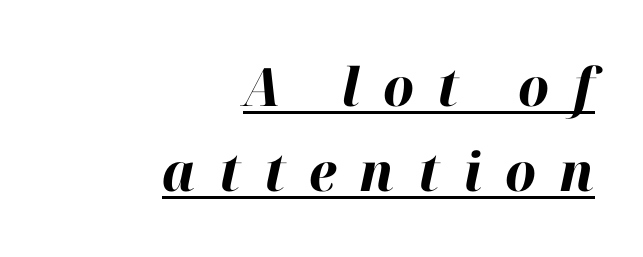
What decoration does the sample have? An underline. Each line ends at the same right margin while the left side varies. Does the weight exceed regular? Yes, all the way to bold. Looking at the ascenders, they clearly lean. Varying glyph widths throughout — classic text-font behaviour. How would I describe the line gaps? Plain and ordinary.
